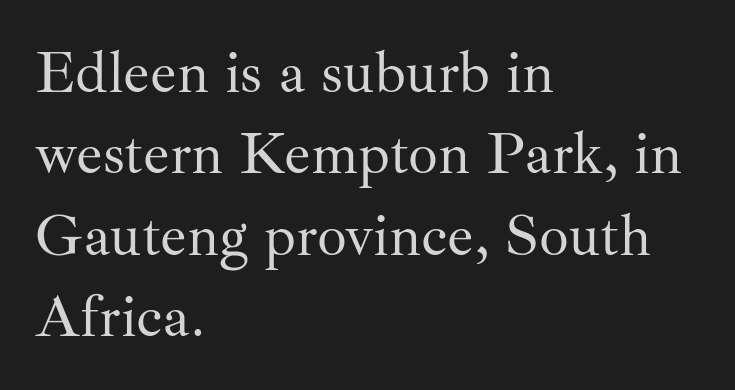
{"serif": "yes", "italic": "no", "bold": "no", "weight": "regular", "width": "normal", "stroke_contrast": "medium", "x_height": "small", "monospaced": "no", "underline": "no", "align": "left", "line_spacing": "normal", "line_spacing_ratio": 1.38, "letter_spacing": "normal", "letter_spacing_em": 0.0, "glyph_px": 59}
